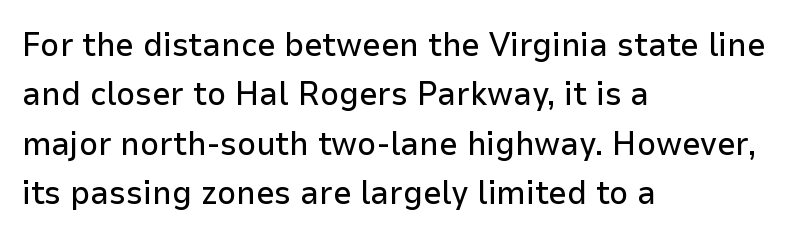
The image shows 33 px sans-serif type, upright; set left-aligned, normal line spacing (1.5x), normal letter spacing, not underlined; low stroke contrast and a medium x-height.
